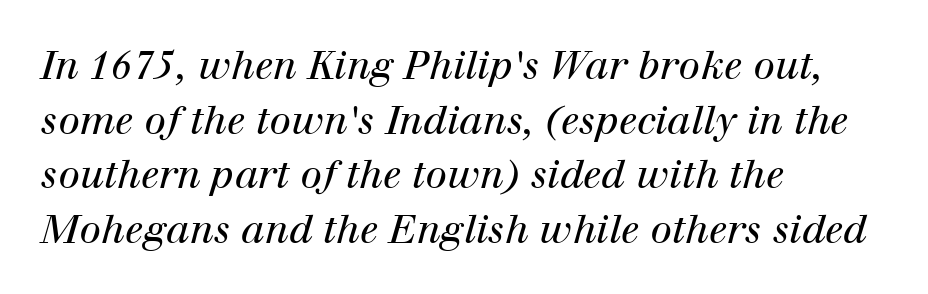
Here the designer chose a conventional face with non-uniform glyph widths. Notice how the passage keeps a crisp vertical edge on the left only. Yep, that's italic — everything's leaning. A serif font was chosen for this passage. Rows of type keep a routine distance in the vertical direction. No letter is thick-stroked: the sample isn't bold.
